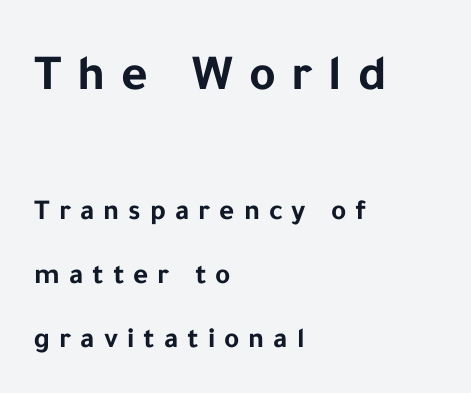
{"serif": "no", "italic": "no", "bold": "yes", "weight": "bold", "width": "normal", "stroke_contrast": "low", "x_height": "medium", "monospaced": "no", "underline": "no", "align": "left", "line_spacing": "loose", "line_spacing_ratio": 2.21, "letter_spacing": "wide", "letter_spacing_em": 0.31, "larger_block": "first", "size_ratio": 1.76, "glyph_px": 51}
